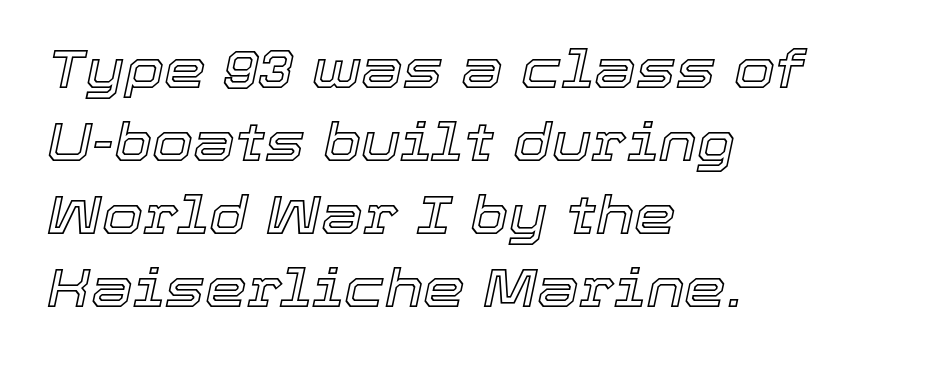
The image shows 53 px text type, italic (leaning right); set left-aligned, normal line spacing (1.38x), normal letter spacing, not underlined; a medium x-height.
